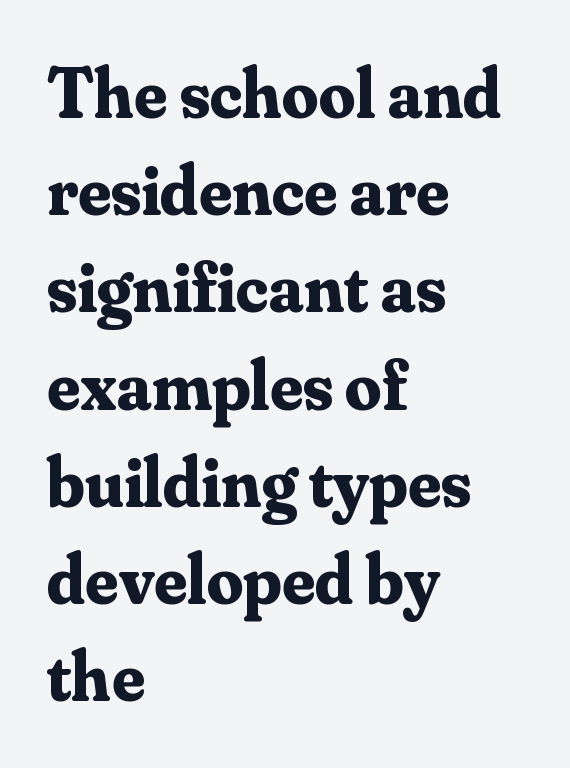
Q: Is the text bold? A: Yes.
Q: Is the text italic (slanted)? A: No, it is upright.
Q: Is the typeface a serif or a sans-serif typeface? A: Serif.
Q: Is the text underlined? A: No.
Q: How is the paragraph aligned? A: Left-aligned.
Q: Is the spacing between letters normal or unusually wide? A: Normal.
Q: Is the spacing between lines tight, normal or loose? A: Normal.
Q: Width (condensed, normal, or wide)? A: Normal.
Q: Stroke contrast? A: Medium.
Q: x-height? A: Small.
Q: Monospaced? A: No.
